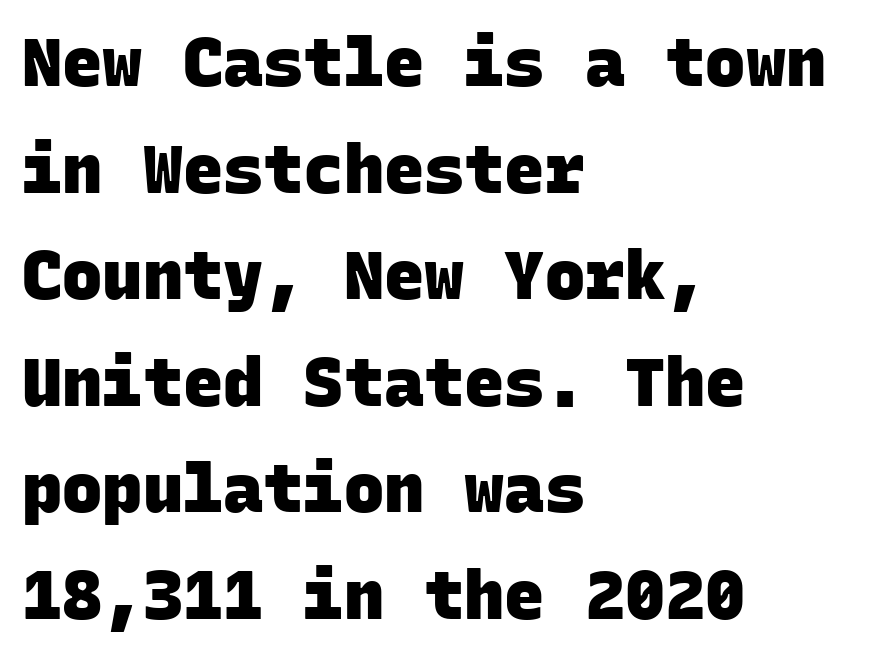
The image shows 67 px heavy sans-serif type, monospaced; set left-aligned, normal line spacing (1.59x), normal letter spacing, not underlined; low stroke contrast and a large x-height.
